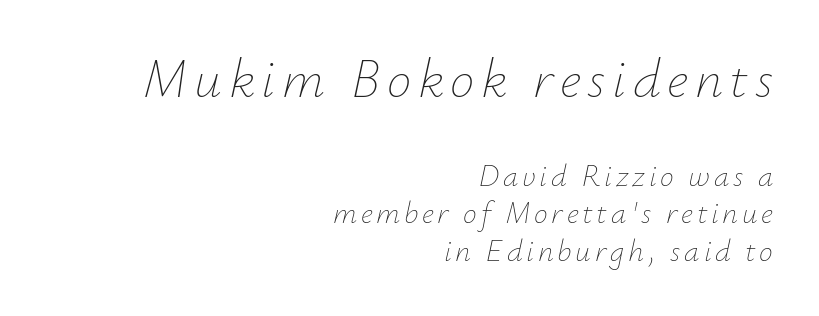
Q: Is the text bold? A: No.
Q: Is the text italic (slanted)? A: Yes, it leans right by about 12 degrees.
Q: Is the text underlined? A: No.
Q: How is the paragraph aligned? A: Right-aligned.
Q: Which block of text is set in a larger size, the first (top) or the second (bottom)? A: The first (top) one.
Q: Width (condensed, normal, or wide)? A: Normal.
Q: Stroke contrast? A: Low.
Q: x-height? A: Small.
Q: Monospaced? A: No.
